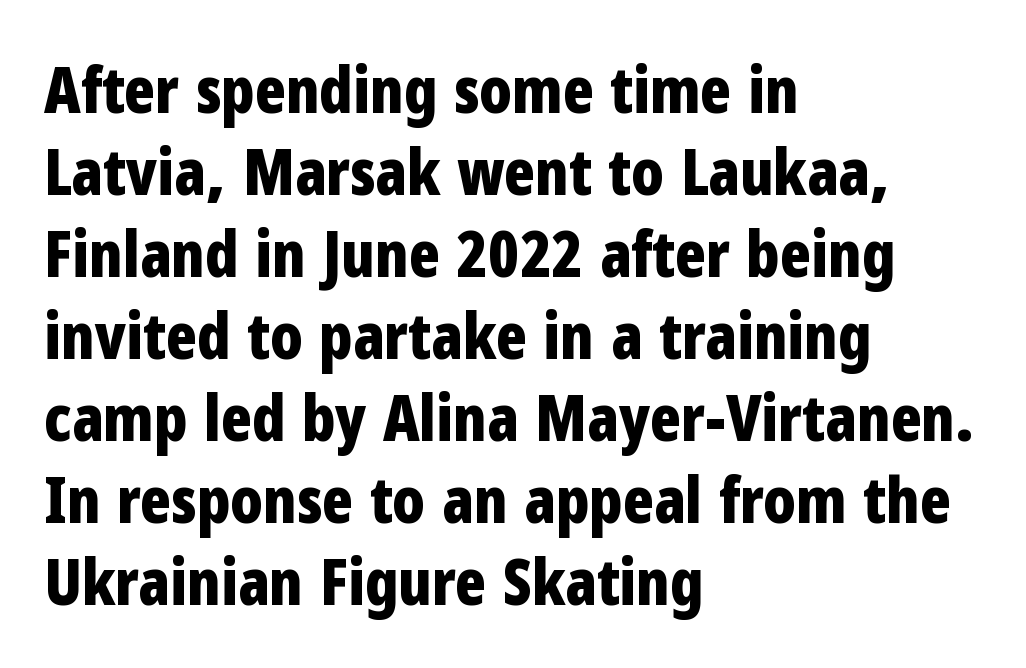
{"serif": "no", "italic": "no", "bold": "yes", "weight": "bold", "width": "condensed", "stroke_contrast": "low", "x_height": "medium", "monospaced": "no", "underline": "no", "align": "left", "line_spacing": "normal", "line_spacing_ratio": 1.28, "letter_spacing": "normal", "letter_spacing_em": 0.0, "glyph_px": 64}
